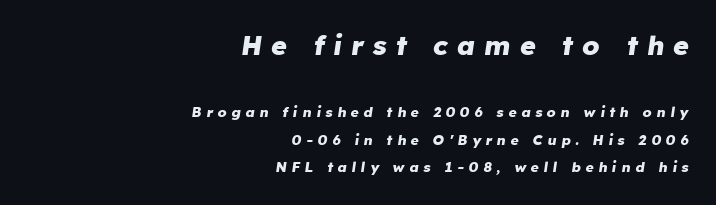
The image shows 27 px bold type, italic (leaning right); set right-aligned, loose line spacing (1.98x), unusually wide letter spacing (+0.33 em), not underlined; the first (top) block is 1.93x larger.
